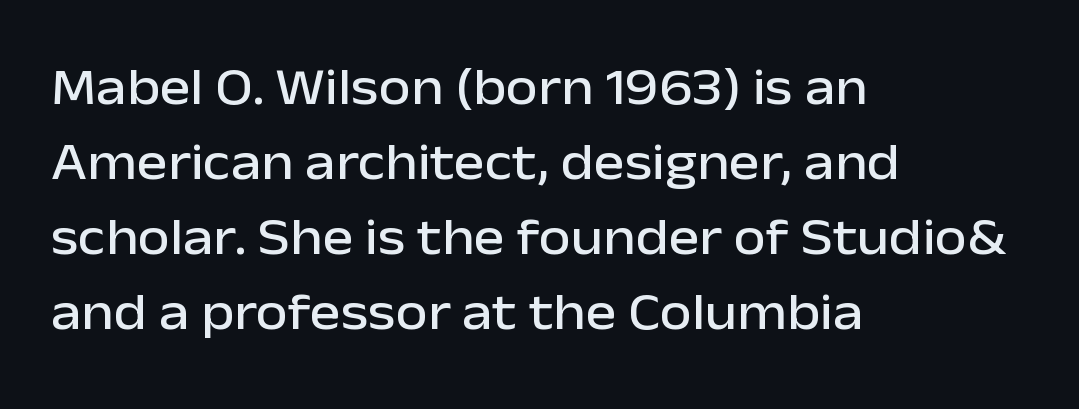
The image shows 52 px sans-serif type, upright; set left-aligned, normal line spacing (1.44x), normal letter spacing, not underlined; low stroke contrast and a medium x-height.
